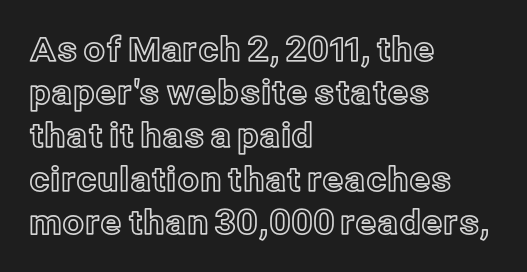
The image shows 34 px text type, upright; set left-aligned, normal line spacing (1.27x), normal letter spacing, not underlined; a medium x-height.
